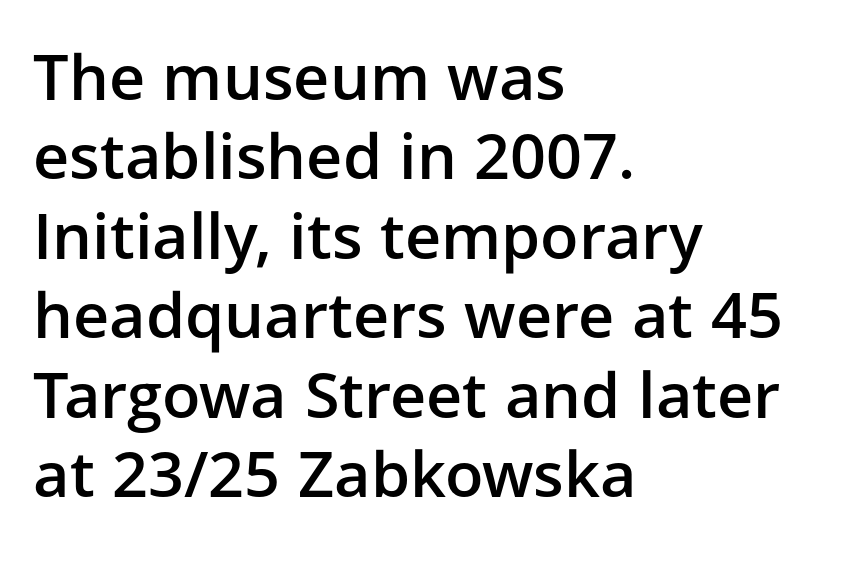
Q: Is the text bold? A: Semi-bold.
Q: Is the text italic (slanted)? A: No, it is upright.
Q: Is the typeface a serif or a sans-serif typeface? A: Sans-serif.
Q: Is the text underlined? A: No.
Q: How is the paragraph aligned? A: Left-aligned.
Q: Is the spacing between letters normal or unusually wide? A: Normal.
Q: Is the spacing between lines tight, normal or loose? A: Normal.
Q: Width (condensed, normal, or wide)? A: Normal.
Q: Stroke contrast? A: Low.
Q: x-height? A: Medium.
Q: Monospaced? A: No.
